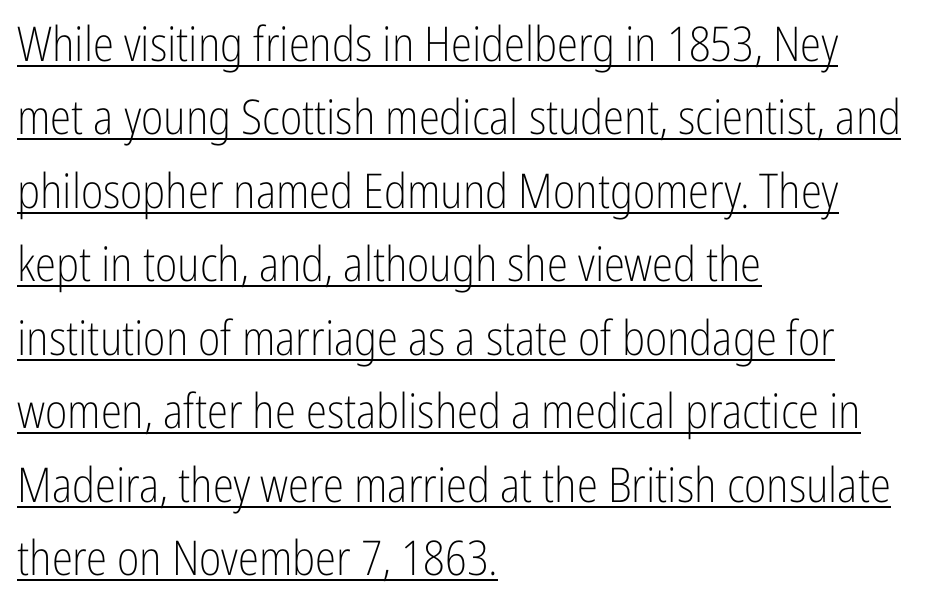
The image shows 48 px light, condensed sans-serif type, upright; set left-aligned, normal line spacing (1.53x), normal letter spacing, underlined; low stroke contrast and a medium x-height.
